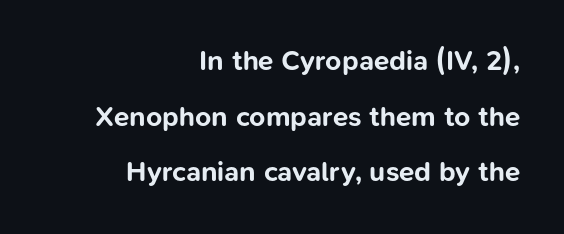
{"serif": "no", "italic": "no", "bold": "yes", "weight": "bold", "width": "normal", "stroke_contrast": "low", "x_height": "medium", "monospaced": "no", "underline": "no", "align": "right", "line_spacing": "loose", "line_spacing_ratio": 1.99, "letter_spacing": "normal", "letter_spacing_em": 0.0, "glyph_px": 28}
